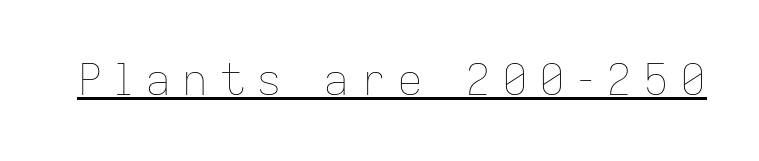
The passage shown is not bold in any degree. How are the letters spaced? Widely, with obvious added tracking. Underlined type. The specimen reads as upright at a glance. Spacing verdict: proportional, widths tailored to each character.
